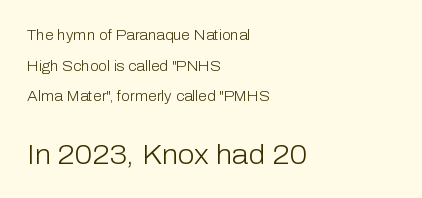
{"italic": "no", "bold": "no", "underline": "no", "align": "left", "line_spacing": "loose", "line_spacing_ratio": 2.18, "letter_spacing": "normal", "letter_spacing_em": 0.0, "larger_block": "second", "size_ratio": 1.93, "glyph_px": 27}
